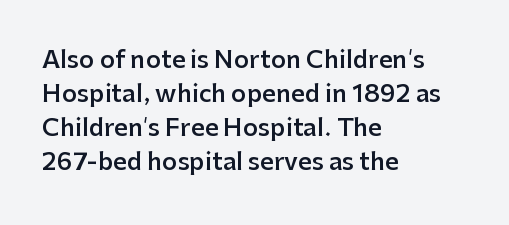
Does the weight exceed regular? Yes, but only to semibold. The glyphs are unaccompanied by any horizontal stroke below them. Line starts are locked; line ends wander. Leading: standard.
